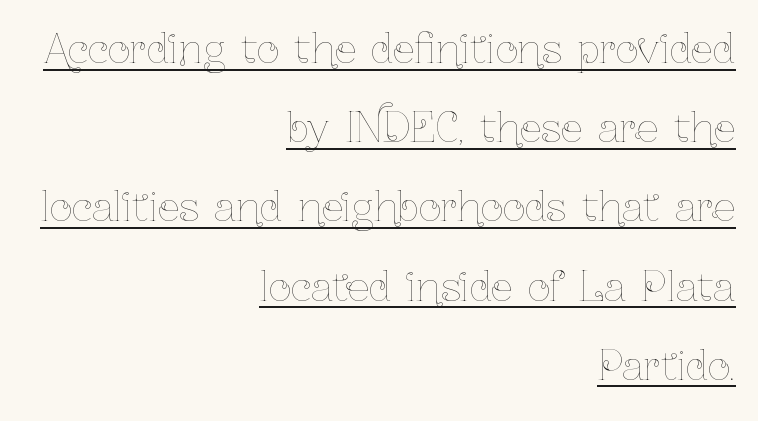
The image shows 39 px thin, condensed type, upright; set right-aligned, loose line spacing (2.03x), normal letter spacing, underlined; low stroke contrast and a medium x-height.
